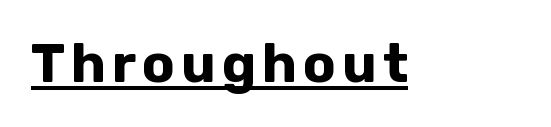
Q: Is the text bold? A: Yes.
Q: Is the text italic (slanted)? A: No, it is upright.
Q: Is the typeface a serif or a sans-serif typeface? A: Sans-serif.
Q: Is the text underlined? A: Yes.
Q: Width (condensed, normal, or wide)? A: Normal.
Q: Stroke contrast? A: Low.
Q: x-height? A: Medium.
Q: Monospaced? A: No.
